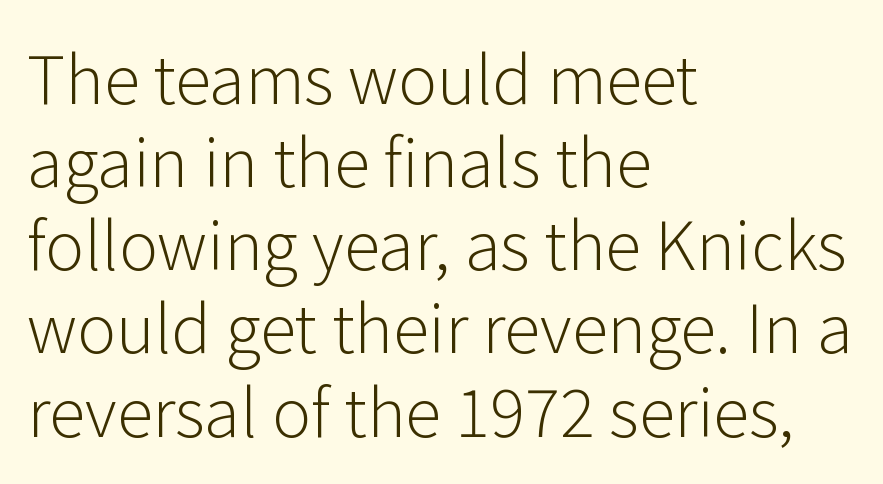
The image shows 66 px light sans-serif type, upright; set left-aligned, normal line spacing (1.26x), normal letter spacing, not underlined; low stroke contrast and a medium x-height.
